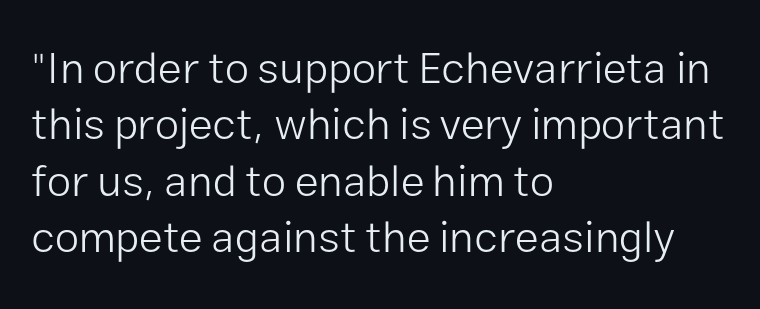
Q: Is the text bold? A: No.
Q: Is the text italic (slanted)? A: No, it is upright.
Q: Is the typeface a serif or a sans-serif typeface? A: Sans-serif.
Q: Is the text underlined? A: No.
Q: How is the paragraph aligned? A: Left-aligned.
Q: Is the spacing between letters normal or unusually wide? A: Normal.
Q: Is the spacing between lines tight, normal or loose? A: Normal.
Q: Width (condensed, normal, or wide)? A: Normal.
Q: Stroke contrast? A: Low.
Q: x-height? A: Medium.
Q: Monospaced? A: No.
